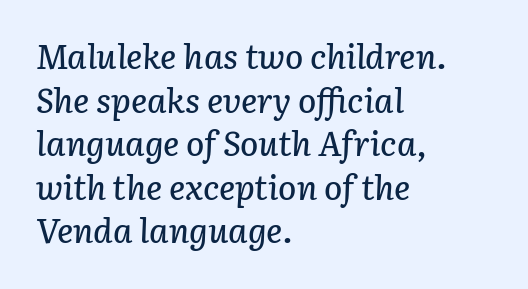
The image shows 34 px text type, italic (leaning right); set left-aligned, normal line spacing (1.28x), normal letter spacing, not underlined; low stroke contrast and a medium x-height.
